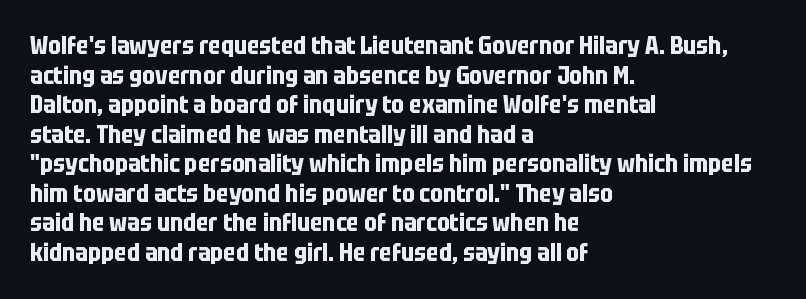
The image shows 24 px bold type, upright; set left-aligned, line spacing 1.23x, normal letter spacing, not underlined.
